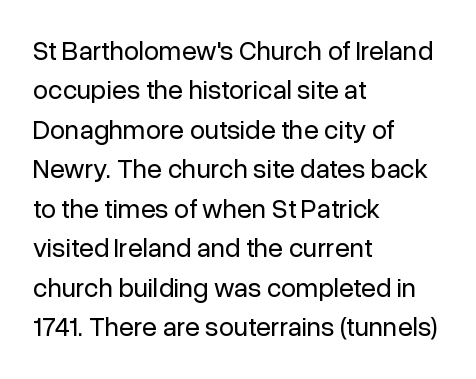
The image shows 27 px text type, upright; set left-aligned, normal line spacing (1.46x), normal letter spacing, not underlined.
